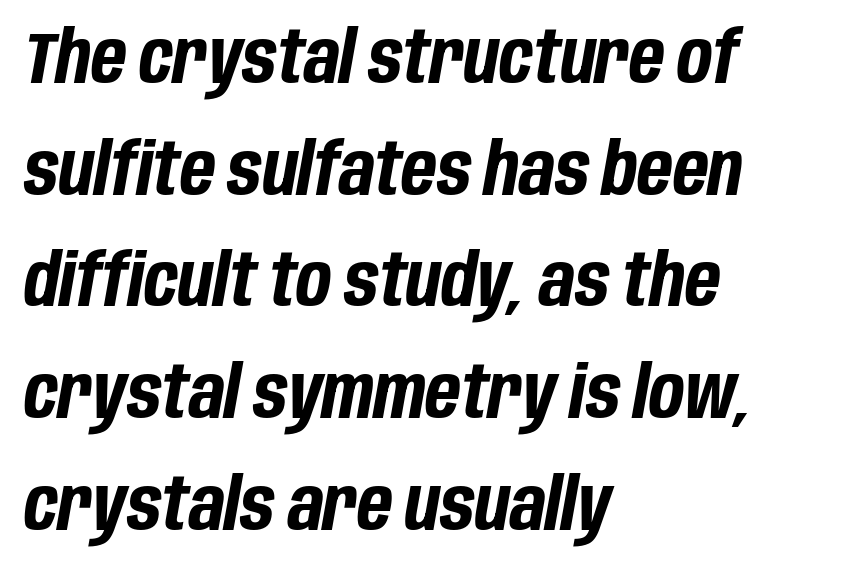
Q: Is the text bold? A: Yes.
Q: Is the text italic (slanted)? A: Yes, it leans right by about 10 degrees.
Q: Is the text underlined? A: No.
Q: How is the paragraph aligned? A: Left-aligned.
Q: Is the spacing between letters normal or unusually wide? A: Normal.
Q: Is the spacing between lines tight, normal or loose? A: Normal.
Q: Width (condensed, normal, or wide)? A: Condensed.
Q: Stroke contrast? A: Low.
Q: x-height? A: Large.
Q: Monospaced? A: No.
